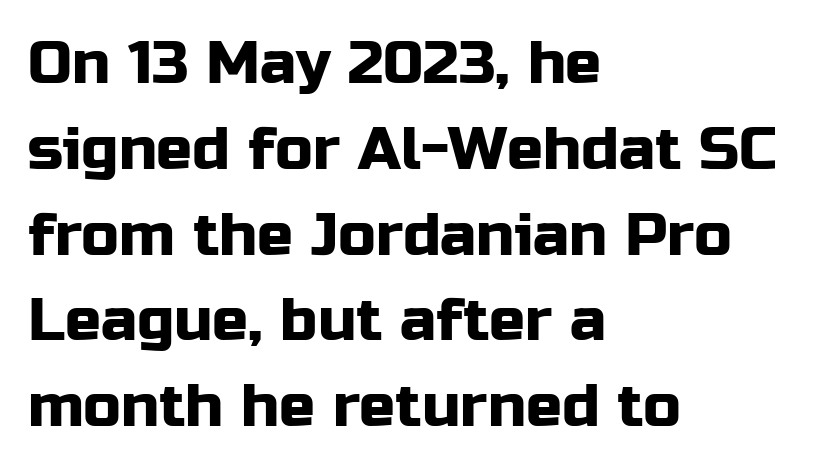
Q: Is the text italic (slanted)? A: No, it is upright.
Q: Is the typeface a serif or a sans-serif typeface? A: Sans-serif.
Q: Is the text underlined? A: No.
Q: How is the paragraph aligned? A: Left-aligned.
Q: Is the spacing between letters normal or unusually wide? A: Normal.
Q: Is the spacing between lines tight, normal or loose? A: Normal.
Q: Width (condensed, normal, or wide)? A: Normal.
Q: Stroke contrast? A: Low.
Q: x-height? A: Medium.
Q: Monospaced? A: No.
